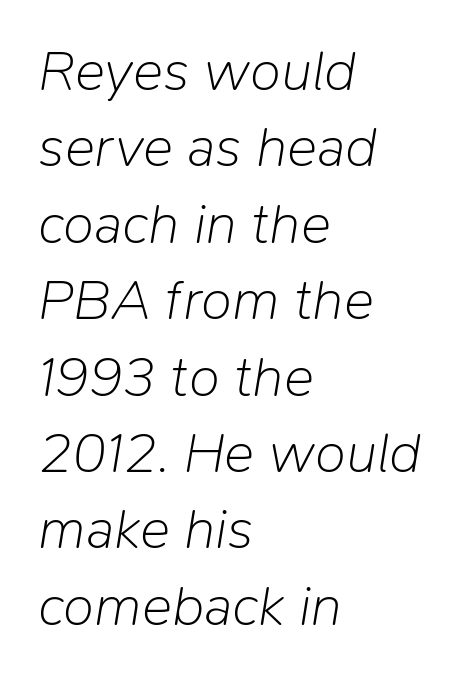
Q: Is the text bold? A: No.
Q: Is the text italic (slanted)? A: Yes, it leans right by about 9 degrees.
Q: Is the text underlined? A: No.
Q: How is the paragraph aligned? A: Left-aligned.
Q: Is the spacing between letters normal or unusually wide? A: Normal.
Q: Is the spacing between lines tight, normal or loose? A: Normal.
Q: Width (condensed, normal, or wide)? A: Normal.
Q: Stroke contrast? A: Low.
Q: x-height? A: Medium.
Q: Monospaced? A: No.
